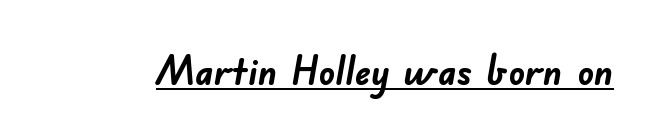
Q: Is the text bold? A: Yes.
Q: Is the typeface a serif or a sans-serif typeface? A: Sans-serif.
Q: Is the text underlined? A: Yes.
Q: Is the spacing between letters normal or unusually wide? A: Normal.
Q: Width (condensed, normal, or wide)? A: Normal.
Q: Stroke contrast? A: Low.
Q: x-height? A: Small.
Q: Monospaced? A: No.
